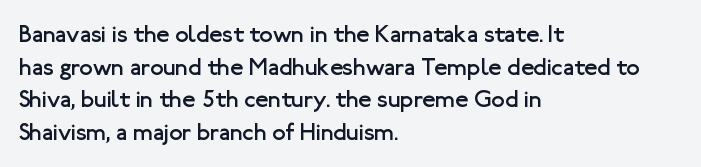
{"italic": "no", "bold": "no", "underline": "no", "align": "left", "line_spacing": "normal", "line_spacing_ratio": 1.36, "letter_spacing": "normal", "letter_spacing_em": 0.0, "glyph_px": 24}
